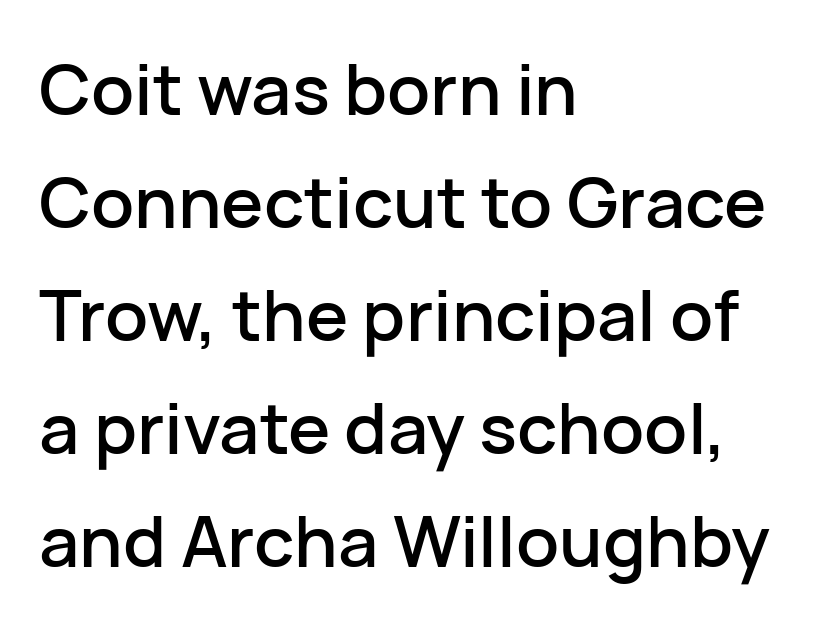
The type family on display is of the sans-serif kind. What's the leading like? Ordinary, nothing unusual. The rendering keeps characters at their native spacing. Each letter keeps its own natural width here, so spacing adapts to shape.
